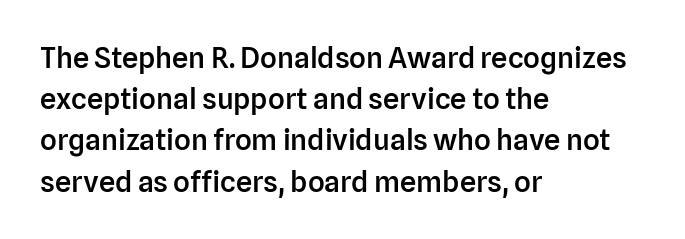
Q: Is the text bold? A: Semi-bold.
Q: Is the text italic (slanted)? A: No, it is upright.
Q: Is the typeface a serif or a sans-serif typeface? A: Sans-serif.
Q: Is the text underlined? A: No.
Q: How is the paragraph aligned? A: Left-aligned.
Q: Is the spacing between letters normal or unusually wide? A: Normal.
Q: Is the spacing between lines tight, normal or loose? A: Normal.
Q: Width (condensed, normal, or wide)? A: Normal.
Q: Stroke contrast? A: Low.
Q: x-height? A: Medium.
Q: Monospaced? A: No.
